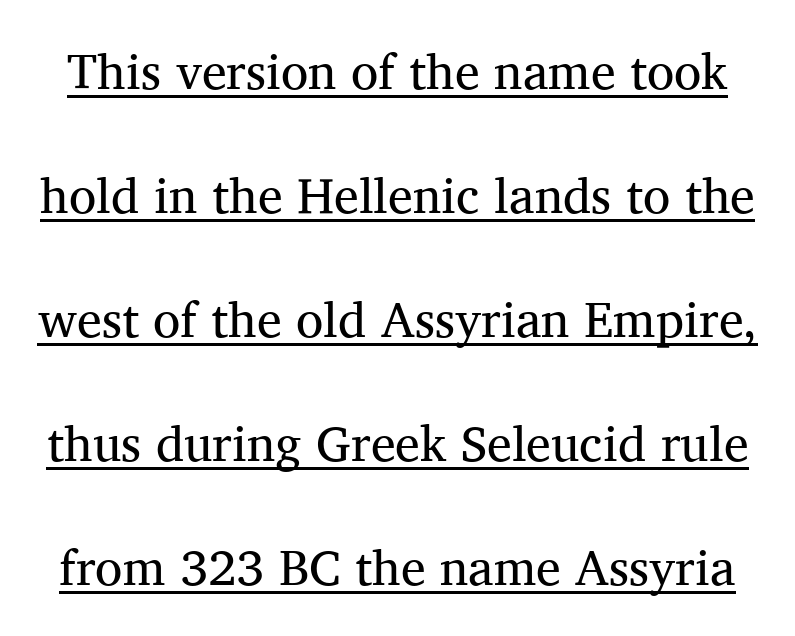
{"serif": "yes", "italic": "no", "bold": "no", "weight": "regular", "width": "normal", "stroke_contrast": "medium", "x_height": "medium", "monospaced": "no", "underline": "yes", "line_spacing": "loose", "line_spacing_ratio": 2.48, "letter_spacing": "normal", "letter_spacing_em": 0.0, "glyph_px": 50}
